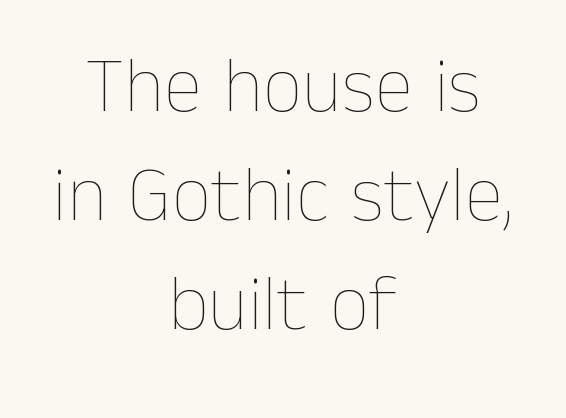
Descender tails drop into unmarked territory. This sample keeps an unexceptional amount of space between lines. You can tell it's not italic because the verticals are truly vertical. Every row of glyphs is offset so its center matches the block's center.
